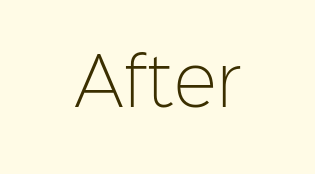
Q: Is the text bold? A: No.
Q: Is the text italic (slanted)? A: No, it is upright.
Q: Is the typeface a serif or a sans-serif typeface? A: Sans-serif.
Q: Is the text underlined? A: No.
Q: Is the spacing between letters normal or unusually wide? A: Normal.
Q: Width (condensed, normal, or wide)? A: Normal.
Q: Stroke contrast? A: Low.
Q: x-height? A: Medium.
Q: Monospaced? A: No.
